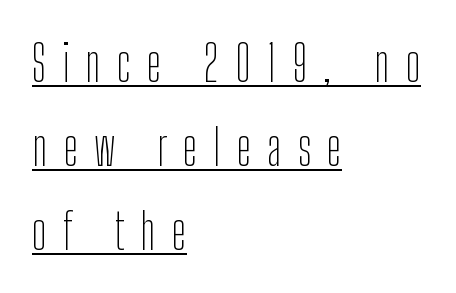
The image shows 50 px thin, condensed sans-serif type, upright; set left-aligned, normal line spacing (1.68x), unusually wide letter spacing (+0.32 em), underlined; low stroke contrast and a medium x-height.
